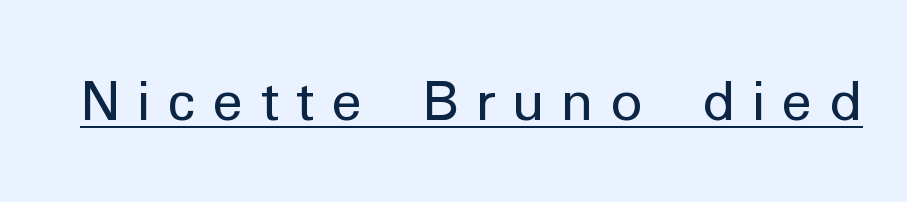
The image shows 55 px regular-weight sans-serif type, upright; set unusually wide letter spacing (+0.29 em), underlined; low stroke contrast and a medium x-height.
